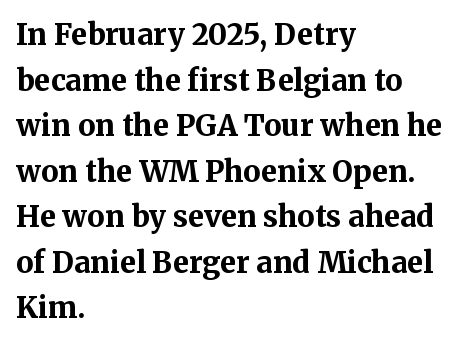
Q: Is the text bold? A: Yes.
Q: Is the text italic (slanted)? A: No, it is upright.
Q: Is the typeface a serif or a sans-serif typeface? A: Serif.
Q: Is the text underlined? A: No.
Q: How is the paragraph aligned? A: Left-aligned.
Q: Is the spacing between letters normal or unusually wide? A: Normal.
Q: Is the spacing between lines tight, normal or loose? A: Normal.
Q: Width (condensed, normal, or wide)? A: Normal.
Q: Stroke contrast? A: Medium.
Q: x-height? A: Medium.
Q: Monospaced? A: No.
